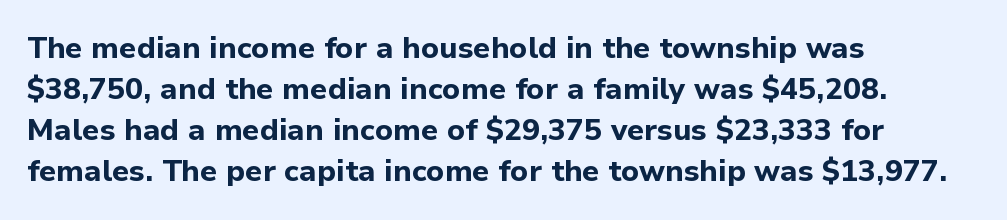
Q: Is the text bold? A: Yes.
Q: Is the text italic (slanted)? A: No, it is upright.
Q: Is the typeface a serif or a sans-serif typeface? A: Sans-serif.
Q: Is the text underlined? A: No.
Q: How is the paragraph aligned? A: Left-aligned.
Q: Is the spacing between letters normal or unusually wide? A: Normal.
Q: Is the spacing between lines tight, normal or loose? A: Normal.
Q: Width (condensed, normal, or wide)? A: Normal.
Q: Stroke contrast? A: Low.
Q: x-height? A: Medium.
Q: Monospaced? A: No.
